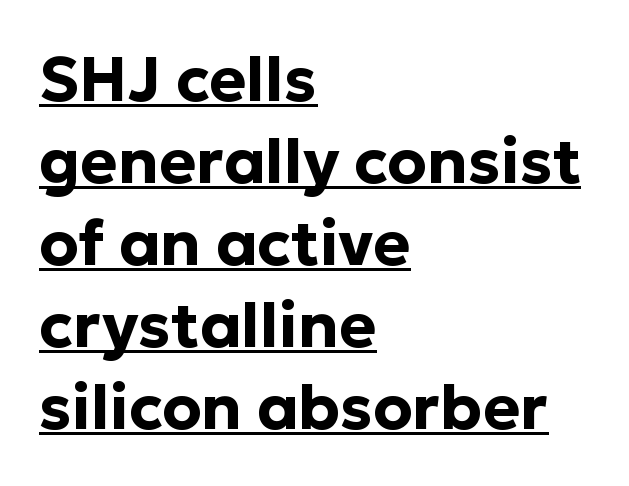
The image shows 63 px bold sans-serif type, upright; set left-aligned, normal line spacing (1.3x), normal letter spacing, underlined; low stroke contrast and a medium x-height.
